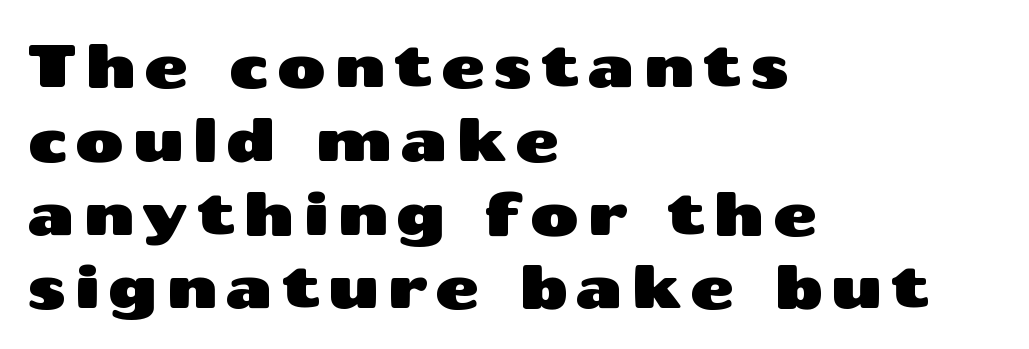
Q: Is the text italic (slanted)? A: No, it is upright.
Q: Is the typeface a serif or a sans-serif typeface? A: Sans-serif.
Q: Is the text underlined? A: No.
Q: How is the paragraph aligned? A: Left-aligned.
Q: Width (condensed, normal, or wide)? A: Wide.
Q: Stroke contrast? A: Medium.
Q: x-height? A: Medium.
Q: Monospaced? A: No.
